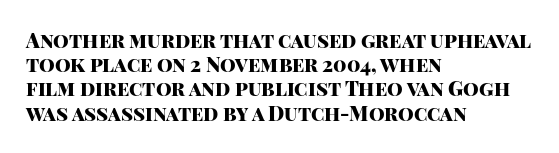
The image shows 20 px bold type, upright; set left-aligned, line spacing 1.21x, normal letter spacing, not underlined.
